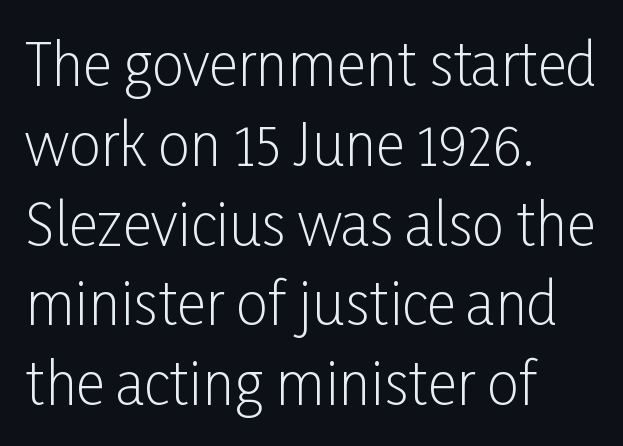
Plain, unruled lines of type. Check where the strokes stop: nothing finishes them off — pure sans. This sample is left-justified, so line endings fall wherever the words run out. When letters stand straight like this, we call the style roman or upright. Regarding leading, the lines here are spaced in the standard way.
